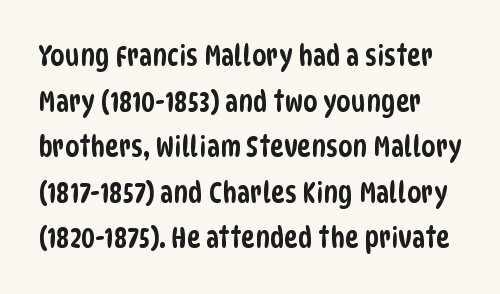
The image shows 29 px condensed sans-serif type; set normal line spacing (1.57x), normal letter spacing, not underlined; low stroke contrast and a large x-height.
